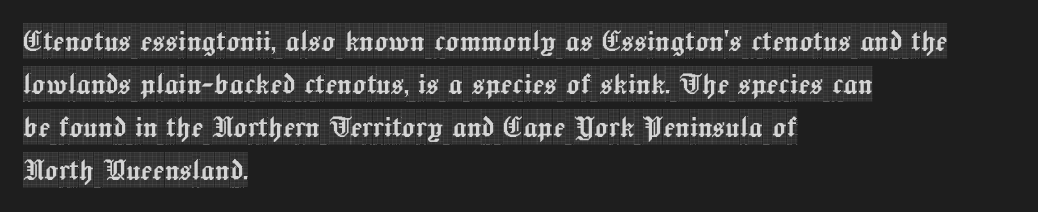
The letters stand upright; this is a roman face. Between one letter and the next there's only the usual sliver of space. Just letters on the line, the space beneath them empty. Letterform terminals end in serifs throughout the passage. Left-aligned paragraph, ragged on the right.
